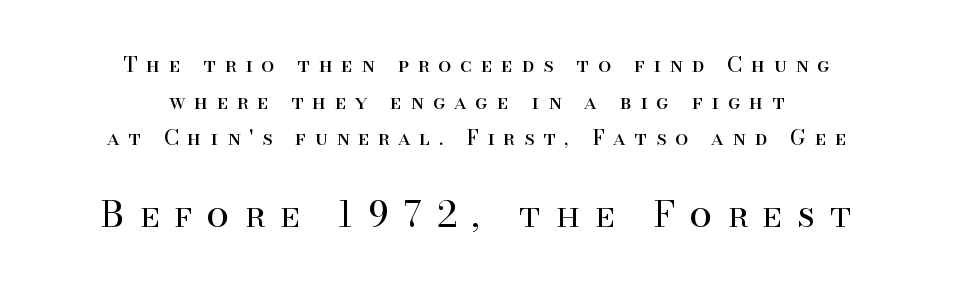
Q: Is the text bold? A: No.
Q: Is the text italic (slanted)? A: No, it is upright.
Q: Is the typeface a serif or a sans-serif typeface? A: Serif.
Q: Is the text underlined? A: No.
Q: How is the paragraph aligned? A: Centered.
Q: Is the spacing between letters normal or unusually wide? A: Unusually wide.
Q: Which block of text is set in a larger size, the first (top) or the second (bottom)? A: The second (bottom) one.
Q: Width (condensed, normal, or wide)? A: Normal.
Q: Stroke contrast? A: High.
Q: x-height? A: Small.
Q: Monospaced? A: No.
